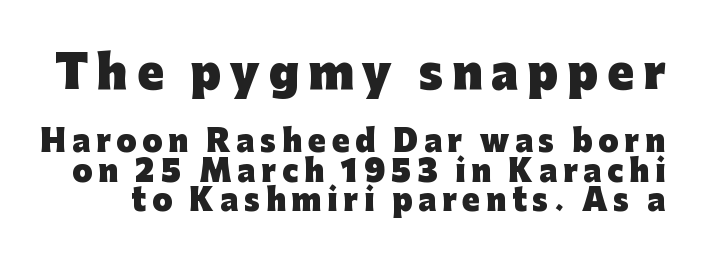
The image shows 44 px heavy sans-serif type, upright; set tight line spacing (1.02x), unusually wide letter spacing (+0.2 em), not underlined; the first (top) block is 1.52x larger; low stroke contrast and a medium x-height.
